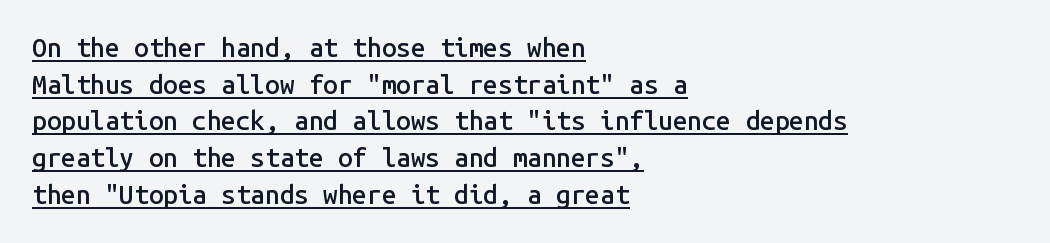
Q: Is the text bold? A: Semi-bold.
Q: Is the text italic (slanted)? A: No, it is upright.
Q: Is the text underlined? A: Yes.
Q: How is the paragraph aligned? A: Left-aligned.
Q: Is the spacing between letters normal or unusually wide? A: Normal.
Q: Is the spacing between lines tight, normal or loose? A: Normal.
